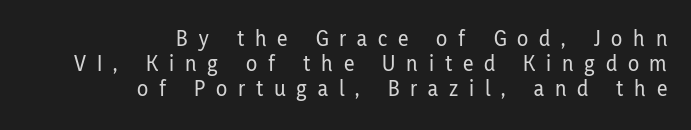
{"italic": "no", "underline": "no", "align": "right", "line_spacing": "tight", "line_spacing_ratio": 1.09, "letter_spacing": "wide", "letter_spacing_em": 0.47, "glyph_px": 23}
